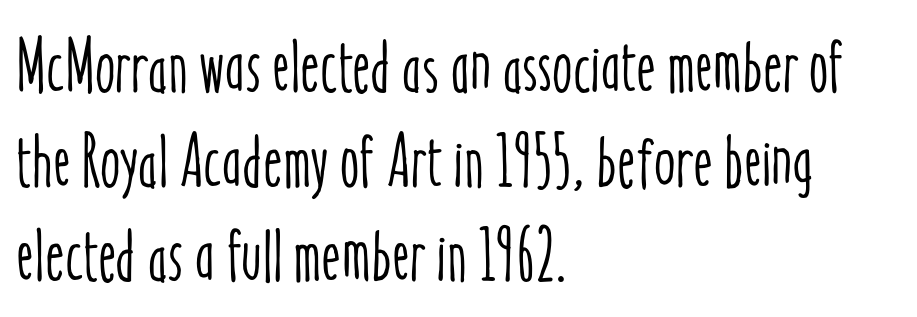
{"italic": "no", "width": "condensed", "stroke_contrast": "low", "x_height": "medium", "monospaced": "no", "underline": "no", "align": "left", "line_spacing": "normal", "line_spacing_ratio": 1.28, "letter_spacing": "normal", "letter_spacing_em": 0.0, "glyph_px": 74}
